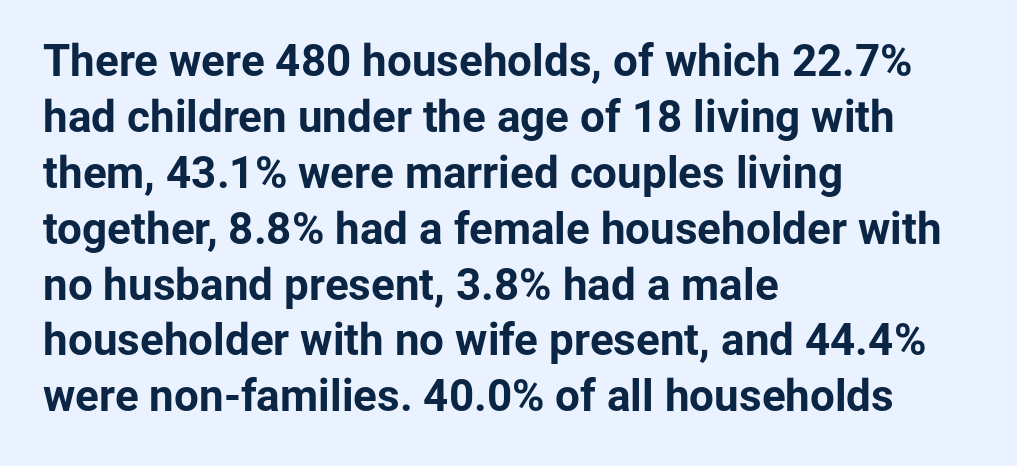
This rendering uses left alignment, leaving the right contour irregular. Normally led — the rows are evenly, conventionally spaced. Default kerning and tracking; the words read as compact shapes. The typography opts for an upright posture over an oblique one.
